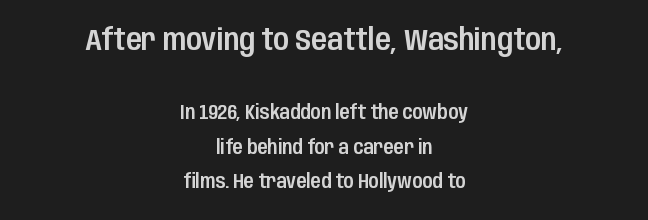
Caption: multi-line text, centered on the measure. There is no visible air inserted between adjacent glyphs. Do the characters align in a grid? No, the font is proportional. Check the space under the baseline: it is left empty.
